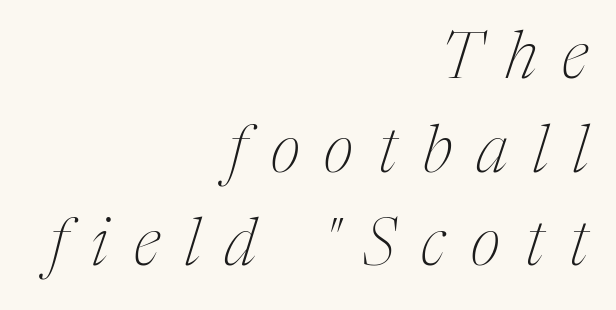
Q: Is the text bold? A: No.
Q: Is the text italic (slanted)? A: Yes, it leans right by about 17 degrees.
Q: Is the typeface a serif or a sans-serif typeface? A: Serif.
Q: Is the text underlined? A: No.
Q: How is the paragraph aligned? A: Right-aligned.
Q: Is the spacing between letters normal or unusually wide? A: Unusually wide.
Q: Is the spacing between lines tight, normal or loose? A: Normal.
Q: Width (condensed, normal, or wide)? A: Condensed.
Q: Stroke contrast? A: Medium.
Q: x-height? A: Medium.
Q: Monospaced? A: No.
